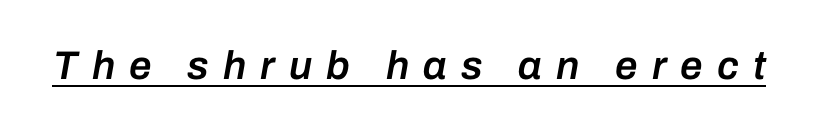
{"italic": "yes", "lean": "right", "slant_degrees": 10, "bold": "semi", "weight": "semibold", "width": "normal", "stroke_contrast": "low", "x_height": "medium", "monospaced": "no", "underline": "yes", "letter_spacing": "wide", "letter_spacing_em": 0.35, "glyph_px": 40}
